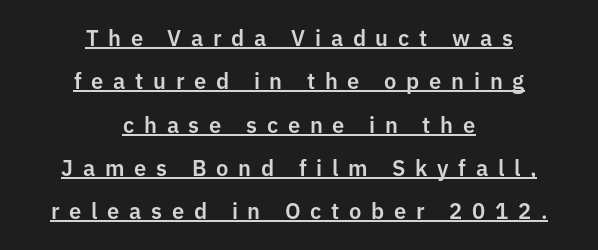
The image shows 22 px text type, upright; set centered, loose line spacing (1.97x), unusually wide letter spacing (+0.44 em), underlined.
